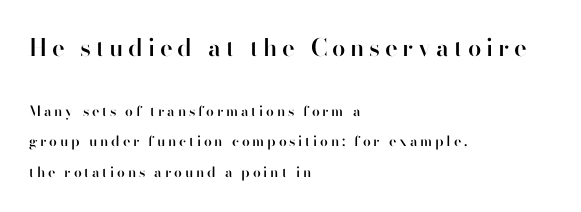
{"italic": "no", "bold": "semi", "underline": "no", "align": "left", "line_spacing": "loose", "line_spacing_ratio": 2.16, "letter_spacing": "wide", "letter_spacing_em": 0.2, "larger_block": "first", "size_ratio": 1.71, "glyph_px": 24}
